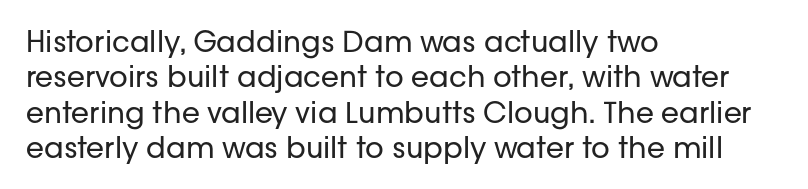
Nope, not italic — everything's standing straight. The letterforms sit shoulder to shoulder at normal distance. No extra ink here — the face is not bold. Check under the words: just untouched page. The text block is weighted toward the left margin, trailing off unevenly rightward. You could not count columns in this text — the font is proportionally spaced.
